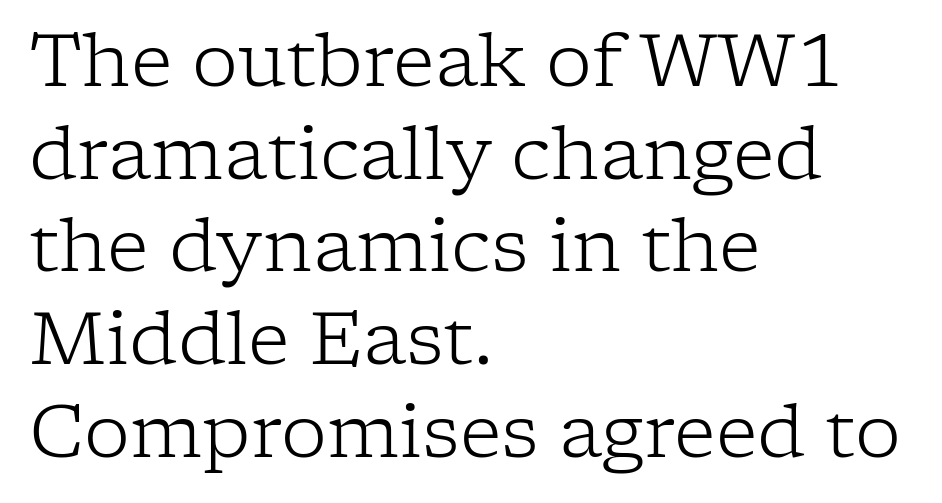
On a weight scale, this lands at 450 or below. Observe the ordinary spacing: letters are neighbours, not strangers. Here the designer chose a conventional face with non-uniform glyph widths. Leftover space on each line is placed entirely after the last word. Clear beneath every line of the passage.
